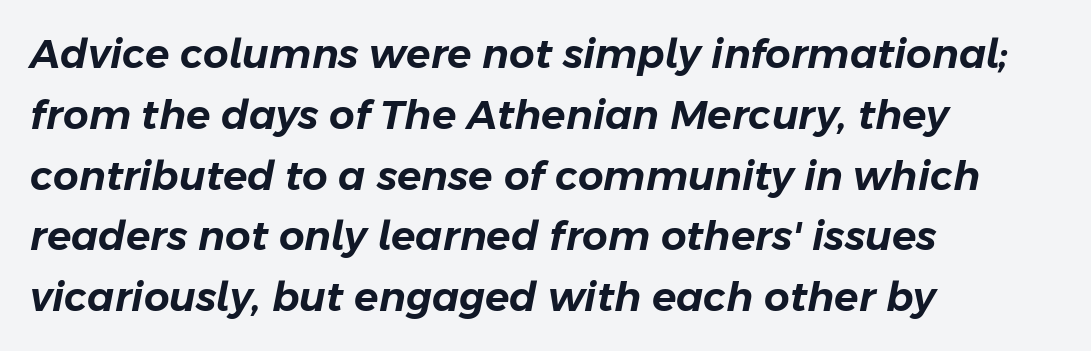
Character widths vary here, with narrow letters taking less room than wide ones. The passage shown stacks its lines at a standard gap. Between one letter and the next there's only the usual sliver of space. This is oblique type, the kind used for emphasis or titles. Words float on clear page, feet unadorned. Typeset ragged right — the left edge is the straight one.
